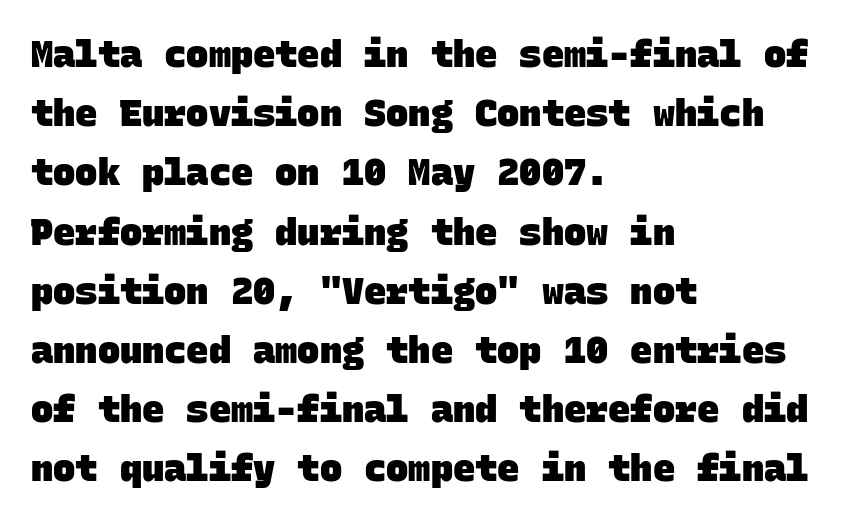
Q: Is the text bold? A: Yes.
Q: Is the typeface a serif or a sans-serif typeface? A: Sans-serif.
Q: Is the text underlined? A: No.
Q: How is the paragraph aligned? A: Left-aligned.
Q: Is the spacing between letters normal or unusually wide? A: Normal.
Q: Is the spacing between lines tight, normal or loose? A: Normal.
Q: Width (condensed, normal, or wide)? A: Normal.
Q: Stroke contrast? A: Low.
Q: x-height? A: Large.
Q: Monospaced? A: Yes.
